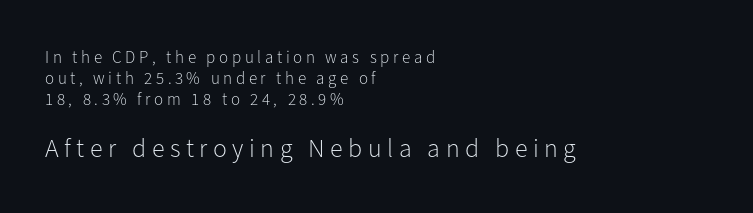
Posture: straight, roman, zero tilt. Lines of text with bare space underneath. The line texture is sparse and dotted thanks to wide tracking. Students, observe: this is what conventionally led text looks like. A classic flush-left, rag-right setting is used for this passage.
